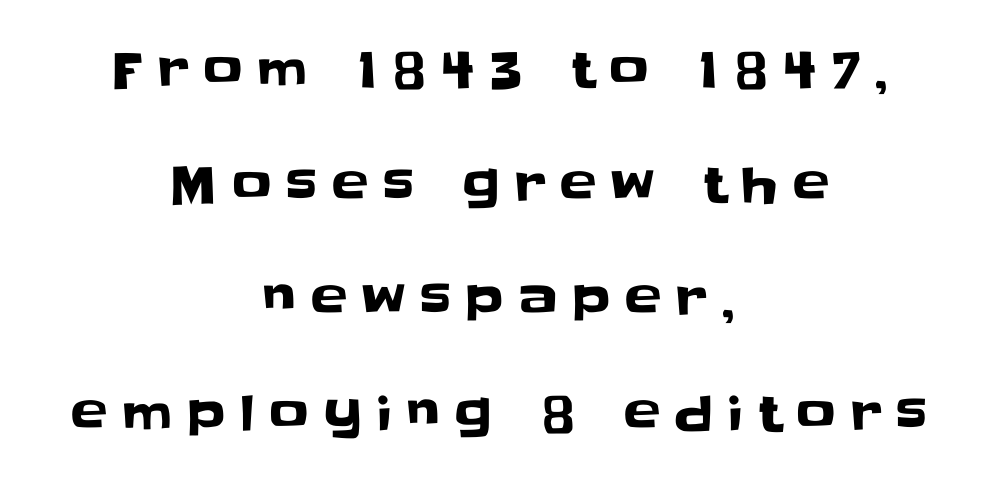
{"serif": "no", "italic": "no", "width": "normal", "stroke_contrast": "low", "x_height": "large", "monospaced": "no", "underline": "no", "align": "center", "line_spacing": "loose", "line_spacing_ratio": 2.34, "letter_spacing": "wide", "letter_spacing_em": 0.3, "glyph_px": 49}
